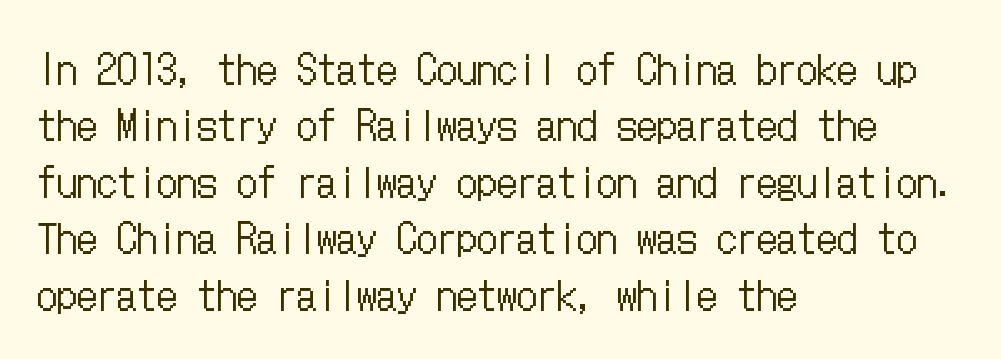
Honestly, the letter spacing is just normal — you wouldn't notice it. Regarding leading, the lines here are spaced in the standard way. Is there any slant? The stems are plumb. Bold? No — there's no thickening of the strokes. Where is the straight margin? On the left. Descenders hang freely into open space.
